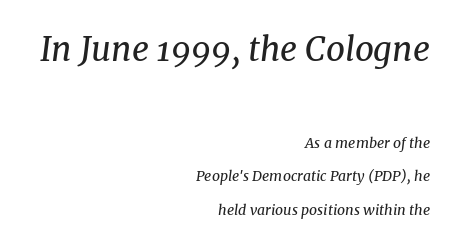
No word sits above an underline. A flush-right, rag-left setting is used for this passage. Does extra space separate the letters? No, they use regular spacing. Is the type slanted? Yes — the strokes lean at a clear angle. Baseline-to-baseline distance is far greater than the letter height.
